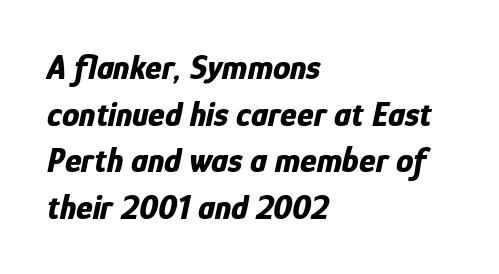
The area under the type is left untouched. What's the leading like? Ordinary, nothing unusual. Observe the lean: these are italic letterforms. The rag falls on the right side of this text block.
